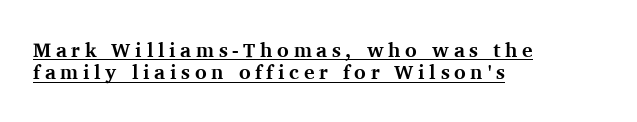
The tracking jumps out immediately: characters are airy and widely separated. This sample carries an underscore along the baseline area. Every row of glyphs begins at an identical x-position on the left. The space between consecutive lines is stingy. Set as a true bold cut, around the 700 mark. Vertical strokes here are truly vertical.
